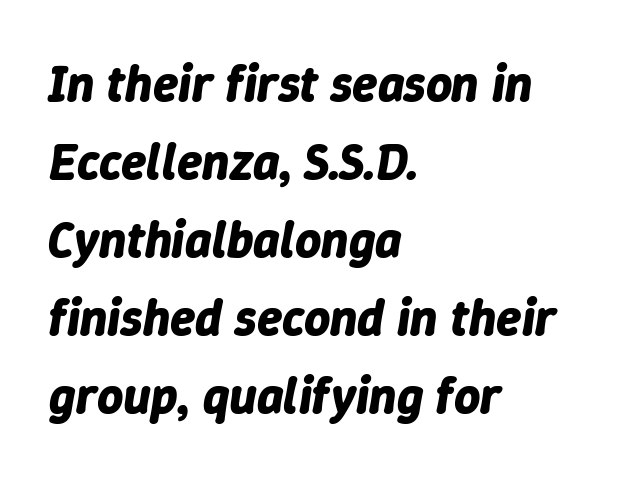
What's the leading like? Ordinary, nothing unusual. Here the designer chose a conventional face with non-uniform glyph widths. Descenders are the only things crossing below the line. Is the type bold? Yes — the strokes are clearly thick and heavy. If you drew a ruler down the left edge, every line would touch it.
